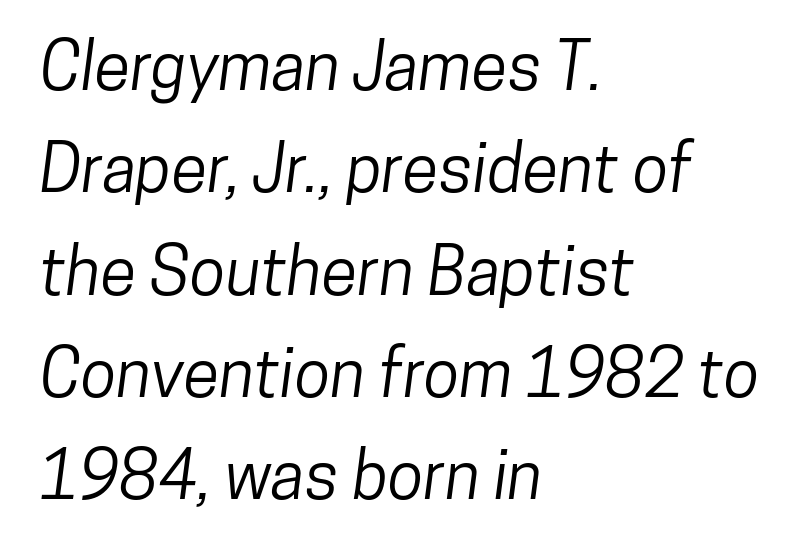
Q: Is the typeface a serif or a sans-serif typeface? A: Sans-serif.
Q: Is the text underlined? A: No.
Q: How is the paragraph aligned? A: Left-aligned.
Q: Is the spacing between letters normal or unusually wide? A: Normal.
Q: Is the spacing between lines tight, normal or loose? A: Normal.
Q: Width (condensed, normal, or wide)? A: Condensed.
Q: Stroke contrast? A: Low.
Q: x-height? A: Medium.
Q: Monospaced? A: No.
